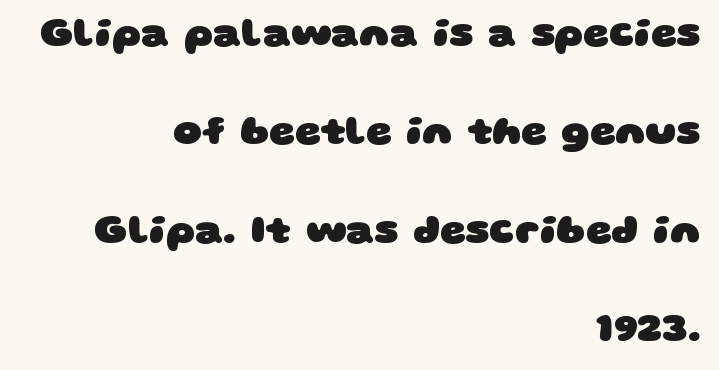
Typographic density is high because the face is bold. The string is rendered with underlining switched off. Nobody touched the tracking dial on this one. The characters display no serif detailing; their extremities are plain. Is this a fixed-width face? No — the glyphs have proportional, varying widths. Students, observe: this is what heavily led, spacious text looks like.
